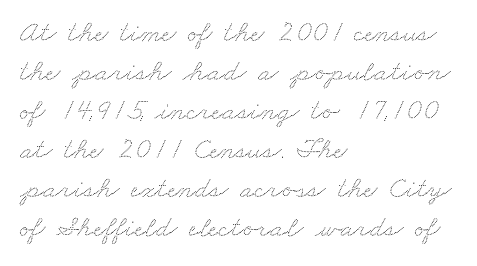
Quick note: underline off. Standard letterfit; no display-style spreading of the glyphs. This sample has the flowing, uneven cadence of proportional lettering. The rendering anchors every line to the left-hand side.
